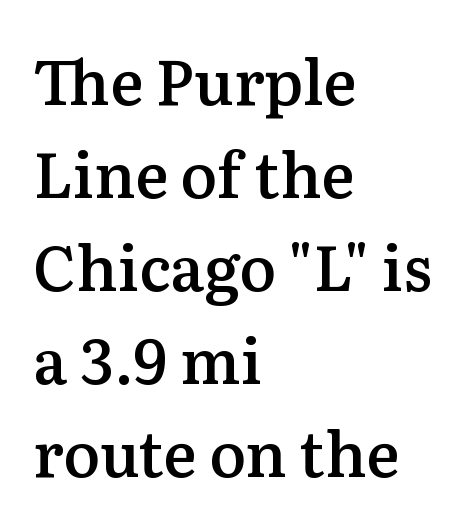
{"serif": "yes", "italic": "no", "bold": "semi", "weight": "semibold", "width": "normal", "stroke_contrast": "medium", "x_height": "medium", "monospaced": "no", "underline": "no", "align": "left", "line_spacing": "normal", "line_spacing_ratio": 1.5, "letter_spacing": "normal", "letter_spacing_em": 0.0, "glyph_px": 62}
